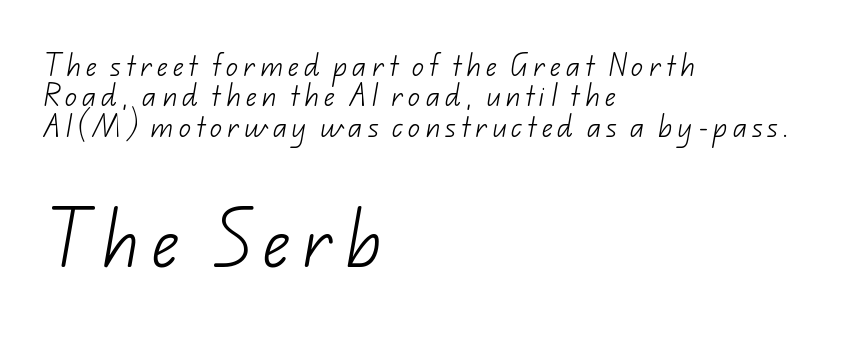
Caption: face not bold, strokes unweighted. The passage shown begins with its smaller block and ends with its larger one. Has an underline been added? It has not. Grotesque or geometric, the face here clearly has no serifs. These lines are rendered in a variable-pitch font. Line starts are locked; line ends wander.
